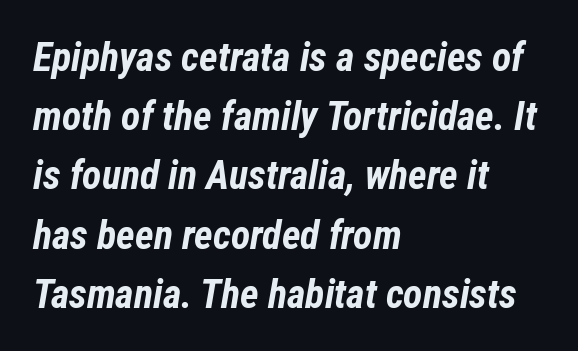
{"italic": "yes", "lean": "right", "slant_degrees": 12, "bold": "yes", "weight": "bold", "width": "condensed", "stroke_contrast": "low", "x_height": "medium", "monospaced": "no", "underline": "no", "align": "left", "line_spacing": "normal", "line_spacing_ratio": 1.48, "letter_spacing": "normal", "letter_spacing_em": 0.0, "glyph_px": 40}
